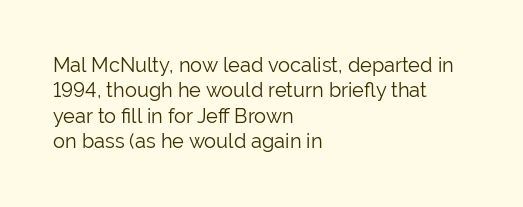
The image shows 20 px text type, upright; set left-aligned, normal line spacing (1.27x), normal letter spacing, not underlined.
